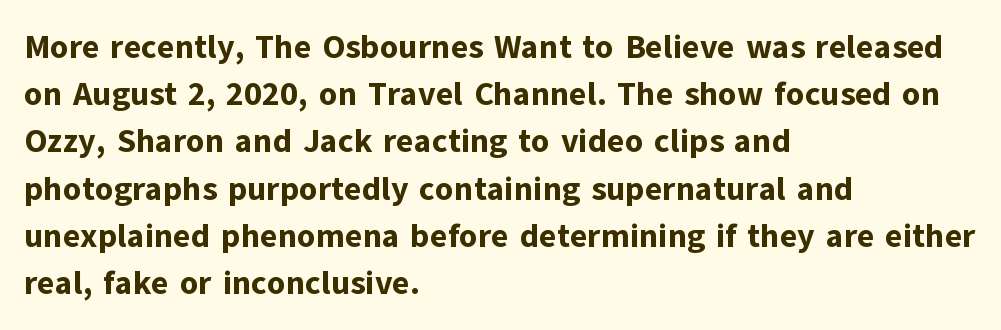
{"serif": "no", "italic": "no", "bold": "yes", "weight": "bold", "width": "normal", "stroke_contrast": "low", "x_height": "medium", "monospaced": "no", "underline": "no", "align": "left", "line_spacing": "normal", "line_spacing_ratio": 1.43, "letter_spacing": "normal", "letter_spacing_em": 0.0, "glyph_px": 33}
